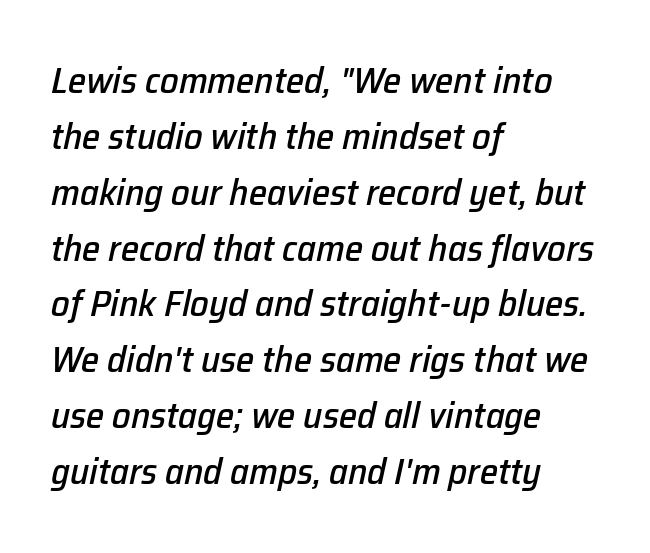
The image shows 37 px text type, italic (leaning right); set left-aligned, normal line spacing (1.51x), normal letter spacing, not underlined; low stroke contrast and a medium x-height.
